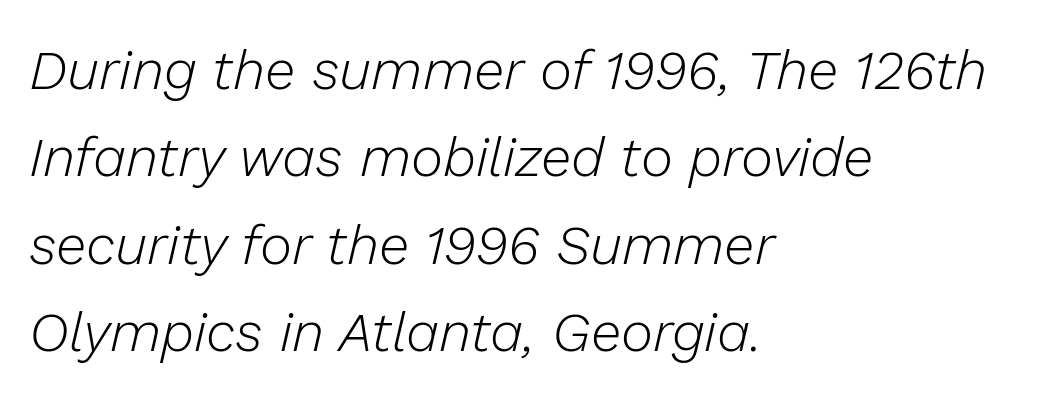
Q: Is the text bold? A: No.
Q: Is the text italic (slanted)? A: Yes, it leans right by about 13 degrees.
Q: Is the text underlined? A: No.
Q: How is the paragraph aligned? A: Left-aligned.
Q: Is the spacing between letters normal or unusually wide? A: Normal.
Q: Is the spacing between lines tight, normal or loose? A: Normal.
Q: Width (condensed, normal, or wide)? A: Normal.
Q: Stroke contrast? A: Low.
Q: x-height? A: Medium.
Q: Monospaced? A: No.
